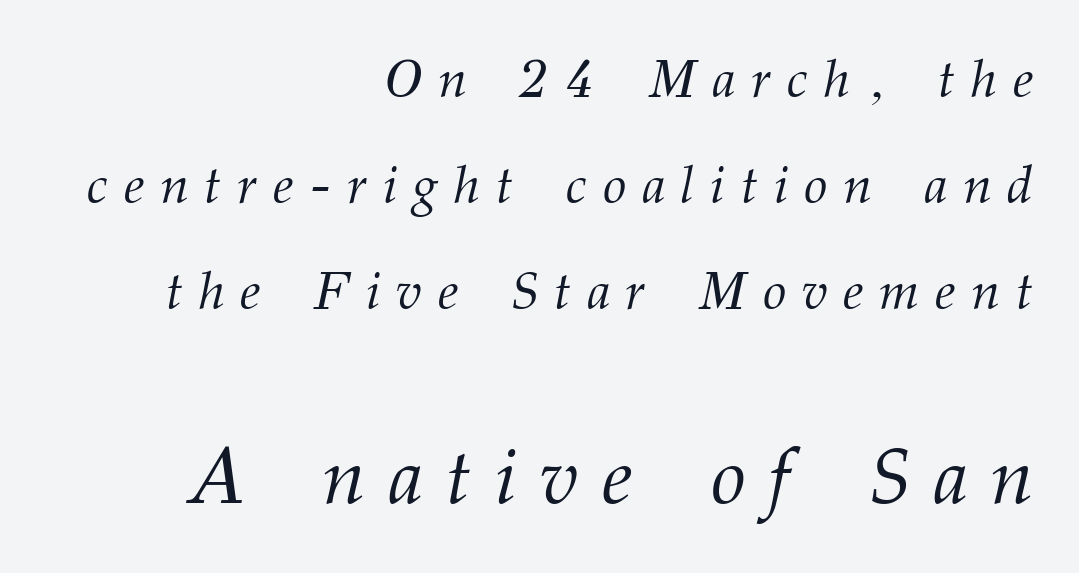
Q: Is the text bold? A: No.
Q: Is the text italic (slanted)? A: Yes, it leans right by about 12 degrees.
Q: Is the typeface a serif or a sans-serif typeface? A: Serif.
Q: Is the text underlined? A: No.
Q: How is the paragraph aligned? A: Right-aligned.
Q: Is the spacing between letters normal or unusually wide? A: Unusually wide.
Q: Is the spacing between lines tight, normal or loose? A: Loose.
Q: Which block of text is set in a larger size, the first (top) or the second (bottom)? A: The second (bottom) one.
Q: Width (condensed, normal, or wide)? A: Normal.
Q: Stroke contrast? A: Medium.
Q: x-height? A: Medium.
Q: Monospaced? A: No.
